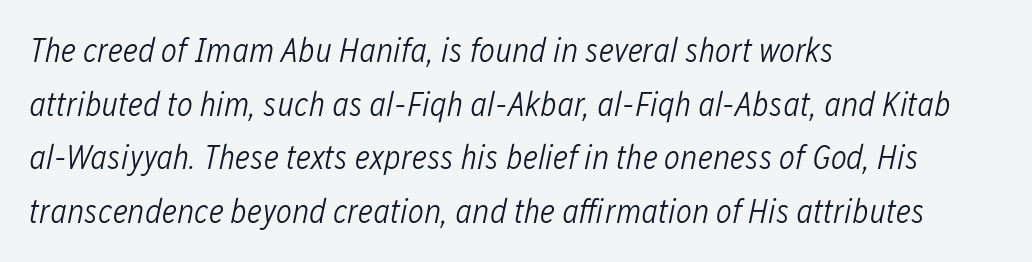
{"italic": "yes", "lean": "right", "slant_degrees": 12, "bold": "no", "weight": "light", "width": "condensed", "stroke_contrast": "low", "x_height": "medium", "monospaced": "no", "underline": "no", "align": "left", "line_spacing": "normal", "line_spacing_ratio": 1.58, "letter_spacing": "normal", "letter_spacing_em": 0.0, "glyph_px": 34}
